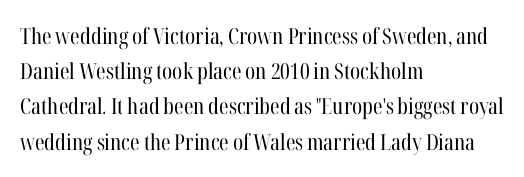
A quiet, ordinary-to-light weight characterises the typeface. Default kerning and tracking; the words read as compact shapes. These lines stack with their left ends in a neat column. The leading is moderate, giving the passage an even texture.
